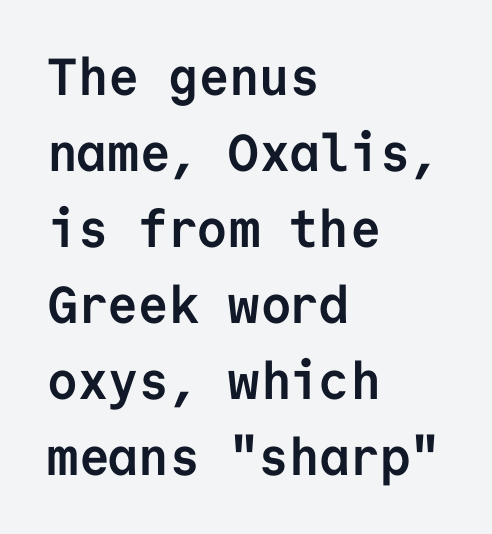
A dark, heavy texture on the line: the type is bold. These lines are composed in type without serifs. Regarding leading, the lines here are spaced in the standard way. Words appear dense and cohesive because spacing is normal. This is the regular roman posture of the typeface.
